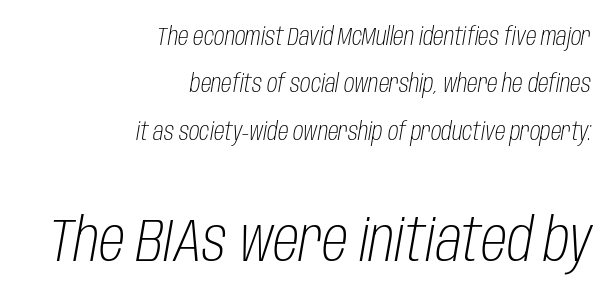
{"italic": "yes", "lean": "right", "slant_degrees": 10, "bold": "no", "weight": "light", "width": "condensed", "stroke_contrast": "low", "x_height": "large", "monospaced": "no", "underline": "no", "align": "right", "line_spacing": "loose", "line_spacing_ratio": 1.97, "letter_spacing": "normal", "letter_spacing_em": 0.0, "larger_block": "second", "size_ratio": 2.46, "glyph_px": 59}
